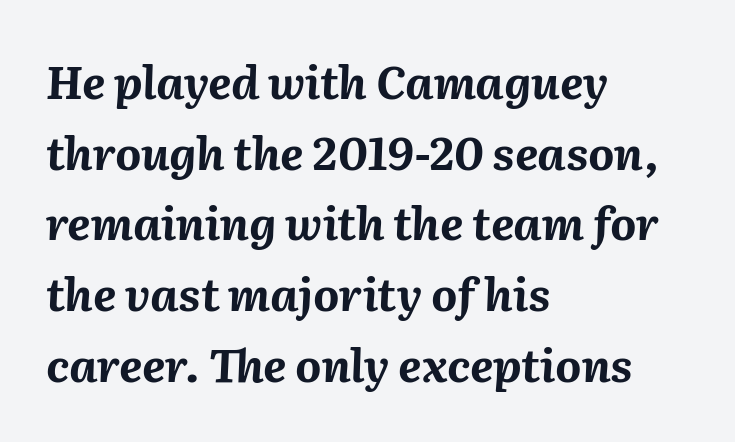
{"italic": "yes", "lean": "right", "slant_degrees": 2, "bold": "yes", "weight": "bold", "width": "normal", "stroke_contrast": "medium", "x_height": "medium", "monospaced": "no", "underline": "no", "align": "left", "line_spacing": "normal", "line_spacing_ratio": 1.57, "letter_spacing": "normal", "letter_spacing_em": 0.0, "glyph_px": 45}
